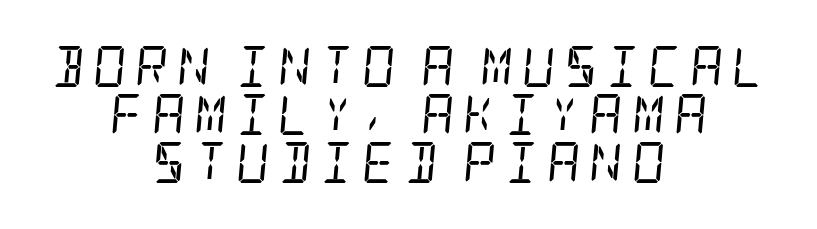
Q: Is the text bold? A: No.
Q: Is the text italic (slanted)? A: Yes, it leans right by about 5 degrees.
Q: Is the typeface a serif or a sans-serif typeface? A: Serif.
Q: Is the text underlined? A: No.
Q: How is the paragraph aligned? A: Centered.
Q: Is the spacing between letters normal or unusually wide? A: Unusually wide.
Q: Width (condensed, normal, or wide)? A: Condensed.
Q: Stroke contrast? A: Low.
Q: x-height? A: Large.
